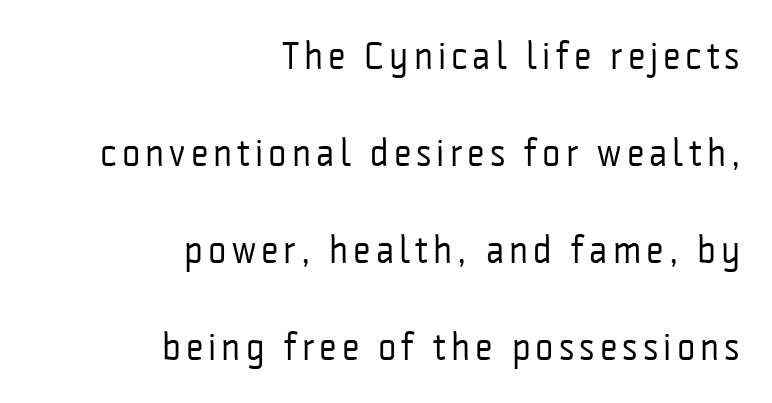
Q: Is the text bold? A: No.
Q: Is the text italic (slanted)? A: No, it is upright.
Q: Is the typeface a serif or a sans-serif typeface? A: Sans-serif.
Q: Is the text underlined? A: No.
Q: How is the paragraph aligned? A: Right-aligned.
Q: Is the spacing between lines tight, normal or loose? A: Loose.
Q: Width (condensed, normal, or wide)? A: Condensed.
Q: Stroke contrast? A: Low.
Q: x-height? A: Medium.
Q: Monospaced? A: No.
